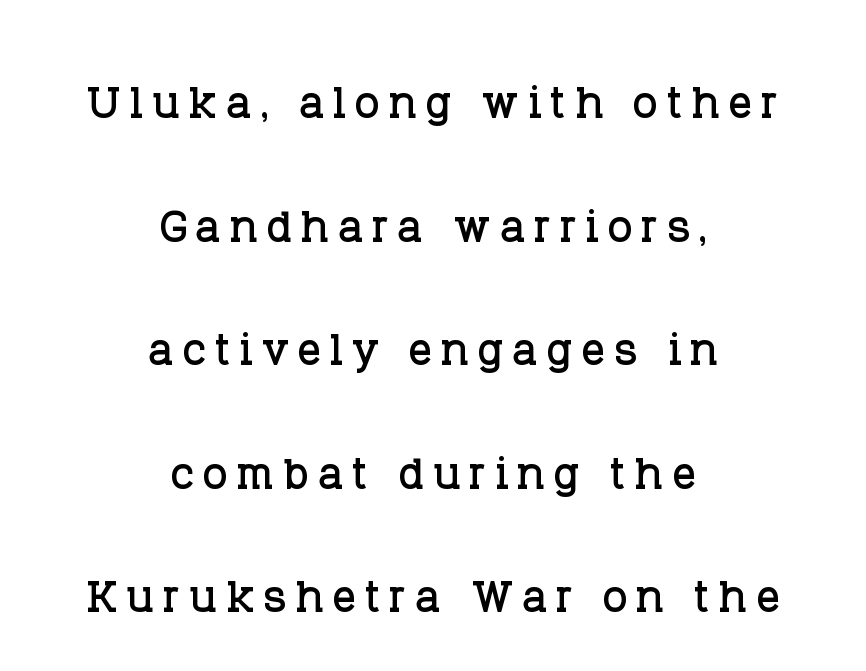
The image shows 60 px serif type, upright; set centered, loose line spacing (2.06x), not underlined; low stroke contrast and a large x-height.
